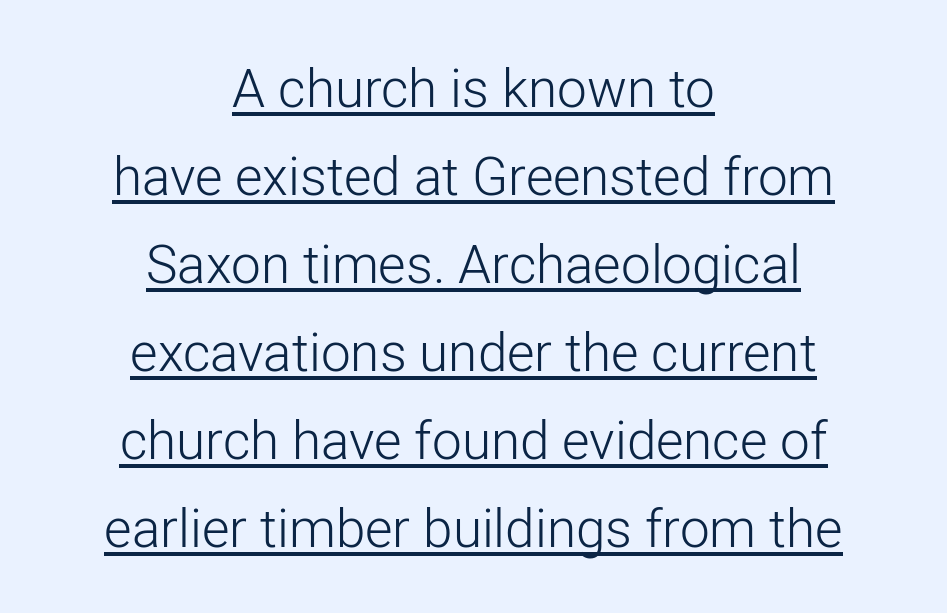
{"serif": "no", "italic": "no", "bold": "no", "weight": "light", "width": "normal", "stroke_contrast": "low", "x_height": "medium", "monospaced": "no", "underline": "yes", "align": "center", "line_spacing": "normal", "line_spacing_ratio": 1.66, "letter_spacing": "normal", "letter_spacing_em": 0.0, "glyph_px": 53}
